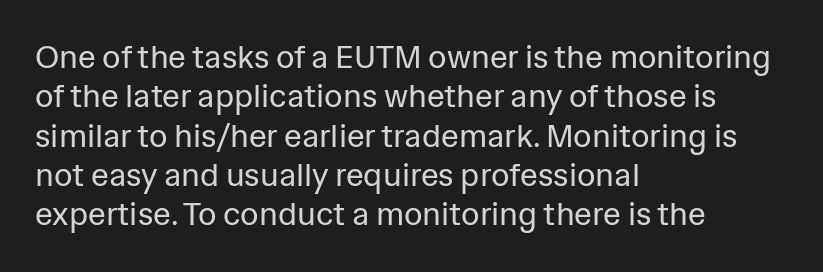
Q: Is the text bold? A: No.
Q: Is the text italic (slanted)? A: No, it is upright.
Q: Is the typeface a serif or a sans-serif typeface? A: Sans-serif.
Q: Is the text underlined? A: No.
Q: How is the paragraph aligned? A: Left-aligned.
Q: Is the spacing between letters normal or unusually wide? A: Normal.
Q: Width (condensed, normal, or wide)? A: Normal.
Q: Stroke contrast? A: Low.
Q: x-height? A: Medium.
Q: Monospaced? A: No.
